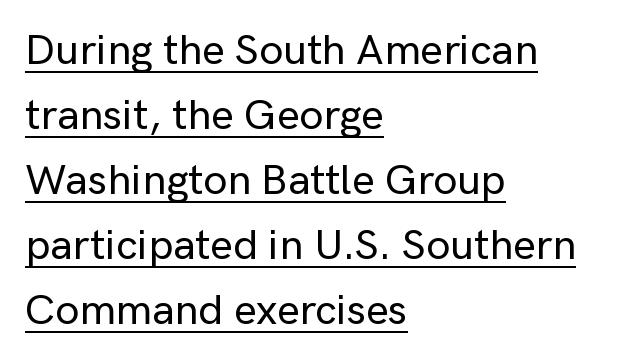
Caption: standard tracking, unaltered. The typesetter chose a ragged-right arrangement here. The rendering uses a moderate line-height, typical for paragraphs. Ascenders rise straight up at ninety degrees.
